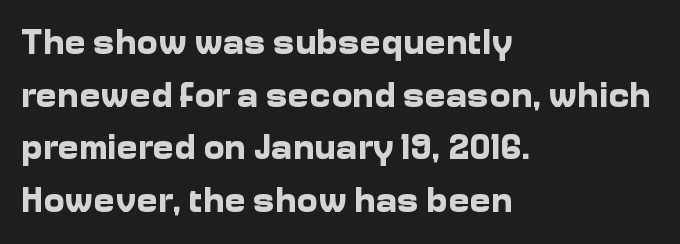
{"serif": "no", "italic": "no", "bold": "yes", "weight": "bold", "width": "normal", "stroke_contrast": "low", "x_height": "medium", "monospaced": "no", "underline": "no", "align": "left", "line_spacing": "normal", "line_spacing_ratio": 1.46, "letter_spacing": "normal", "letter_spacing_em": 0.0, "glyph_px": 36}
